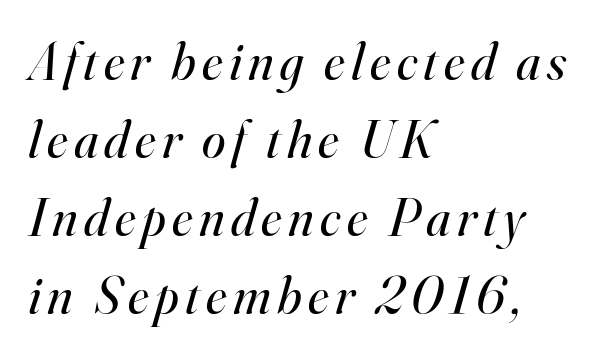
The image shows 53 px regular-weight serif type, italic (leaning right); set left-aligned, normal line spacing (1.47x), not underlined; high stroke contrast and a small x-height.
